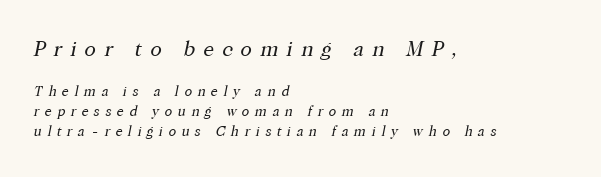
{"italic": "yes", "lean": "right", "slant_degrees": 12, "bold": "no", "underline": "no", "align": "left", "line_spacing": "normal", "line_spacing_ratio": 1.43, "letter_spacing": "wide", "letter_spacing_em": 0.39, "larger_block": "first", "size_ratio": 1.5, "glyph_px": 21}
